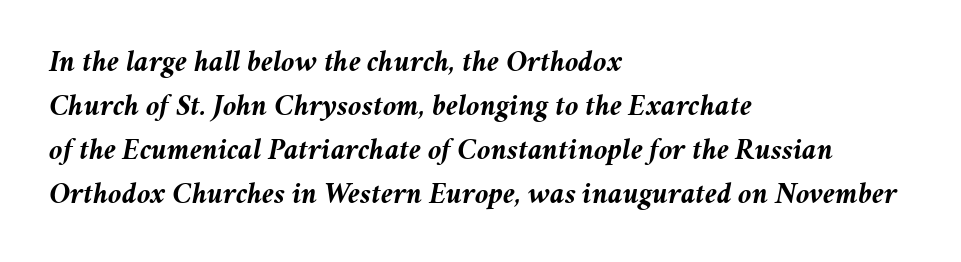
Q: Is the text bold? A: Yes.
Q: Is the text italic (slanted)? A: Yes, it leans right by about 11 degrees.
Q: Is the text underlined? A: No.
Q: How is the paragraph aligned? A: Left-aligned.
Q: Is the spacing between letters normal or unusually wide? A: Normal.
Q: Is the spacing between lines tight, normal or loose? A: Normal.
Q: Width (condensed, normal, or wide)? A: Normal.
Q: Stroke contrast? A: Medium.
Q: x-height? A: Medium.
Q: Monospaced? A: No.
